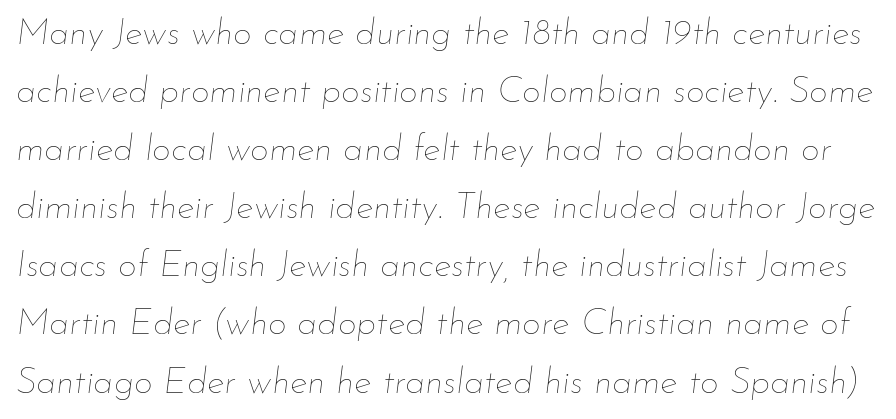
The image shows 37 px thin type, italic (leaning right); set normal line spacing (1.57x), normal letter spacing, not underlined; low stroke contrast and a small x-height.
